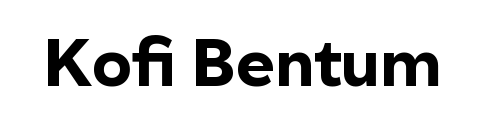
The font's upright variant was chosen for this text. The space beneath each line is pristine and unruled. The face used here is rendered with its standard letterfit. Typographic density is high because the face is bold. The type family on display is of the sans-serif kind. The face used here is proportionally spaced, like ordinary book or web type.
